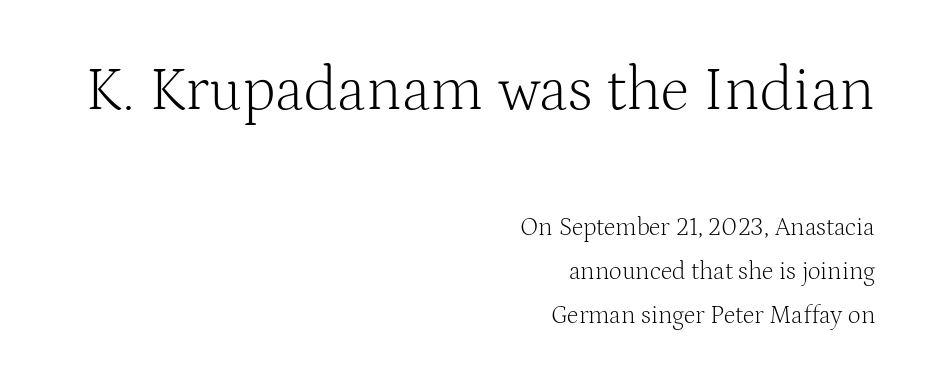
Q: Is the text bold? A: No.
Q: Is the text italic (slanted)? A: No, it is upright.
Q: Is the typeface a serif or a sans-serif typeface? A: Serif.
Q: Is the text underlined? A: No.
Q: How is the paragraph aligned? A: Right-aligned.
Q: Is the spacing between letters normal or unusually wide? A: Normal.
Q: Which block of text is set in a larger size, the first (top) or the second (bottom)? A: The first (top) one.
Q: Width (condensed, normal, or wide)? A: Normal.
Q: Stroke contrast? A: Medium.
Q: x-height? A: Medium.
Q: Monospaced? A: No.
